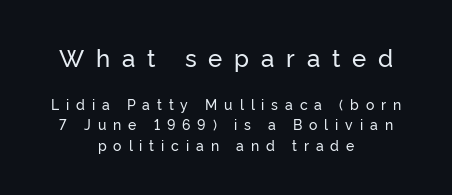
The image shows 24 px text type, upright; set centered, normal line spacing (1.48x), unusually wide letter spacing (+0.49 em), not underlined; the first (top) block is 1.71x larger.
